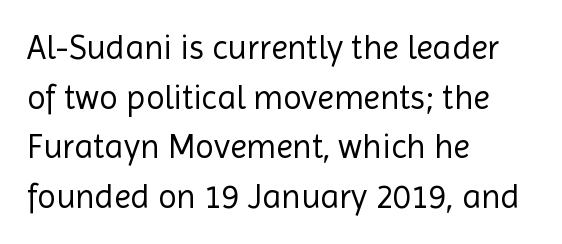
The image shows 34 px regular-weight sans-serif type, upright; set left-aligned, normal line spacing (1.46x), normal letter spacing, not underlined; a medium x-height.
